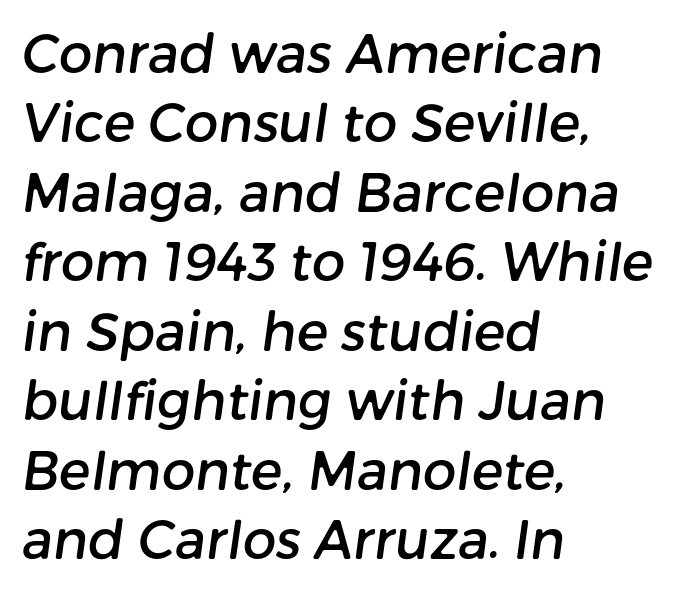
Proportional: the letters do not fall into vertical columns. Nothing sits at the stroke ends, so this counts as sans-serif. The leading is moderate, giving the passage an even texture. Underlining? Definitely not there.
